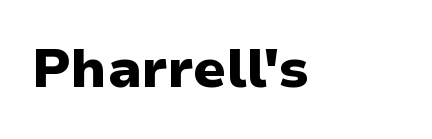
The image shows 54 px heavy sans-serif type, upright; set normal letter spacing, not underlined; low stroke contrast and a medium x-height.
